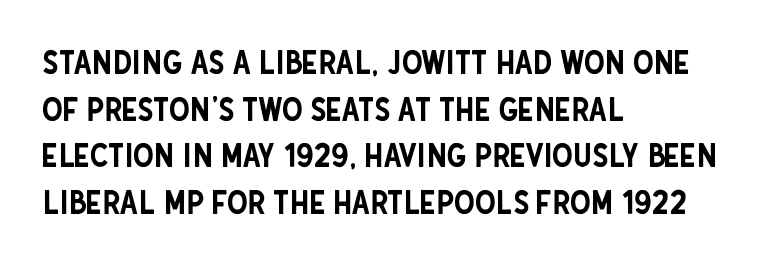
The image shows 33 px condensed sans-serif type, upright; set left-aligned, normal line spacing (1.41x), normal letter spacing, not underlined; low stroke contrast and a large x-height.
